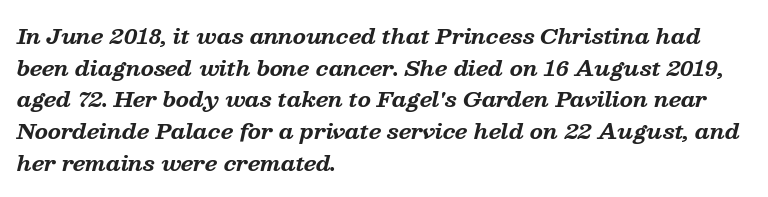
{"italic": "yes", "lean": "right", "slant_degrees": 13, "bold": "yes", "underline": "no", "align": "left", "line_spacing": "normal", "line_spacing_ratio": 1.51, "letter_spacing": "normal", "letter_spacing_em": 0.0, "glyph_px": 21}
